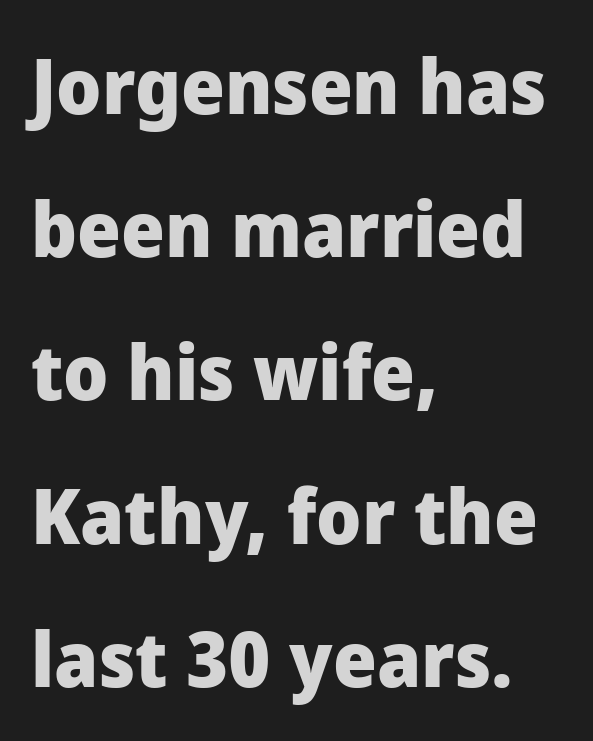
The image shows 77 px heavy sans-serif type, upright; set left-aligned, line spacing 1.86x, normal letter spacing, not underlined; low stroke contrast and a medium x-height.
